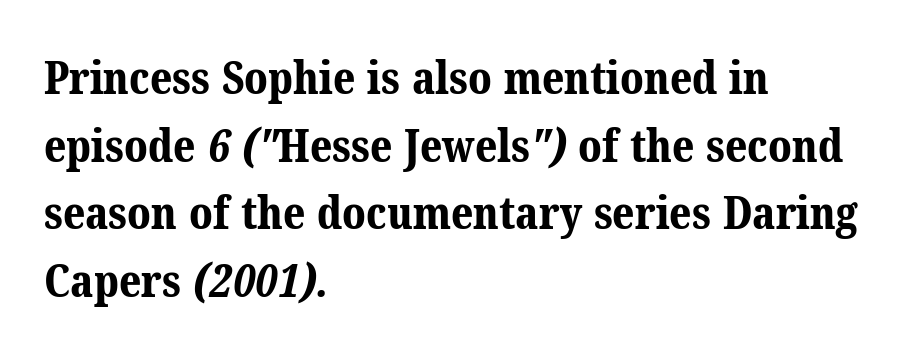
Each row of text sits above clean, open space. Caption: standard tracking, unaltered. Horizontally, the lines are justified to the leading edge only. Rows of type keep a routine distance in the vertical direction.
